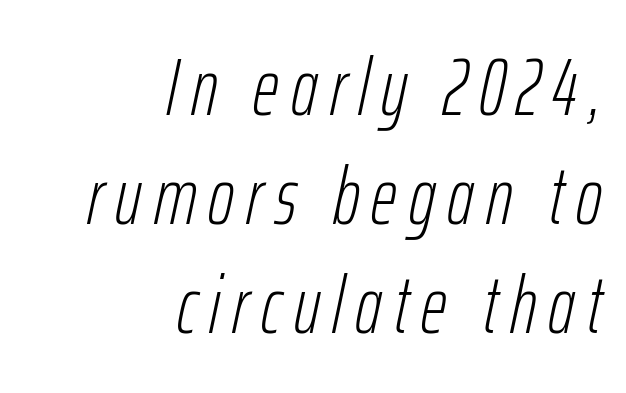
Is the block centered? No — it sits flush against the right margin. The axis of the letterforms is tilted away from vertical. No chunkiness to these letters — they're not bold. A clean baseline with only descenders dipping below it. The vertical gap from one line to the next is medium.
